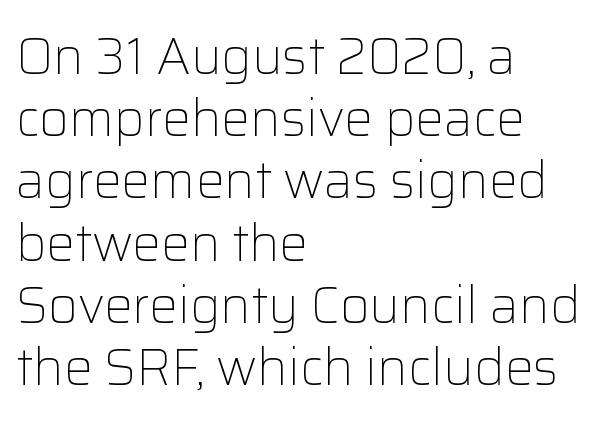
The image shows 51 px light sans-serif type, upright; set left-aligned, line spacing 1.22x, normal letter spacing, not underlined; low stroke contrast and a medium x-height.
